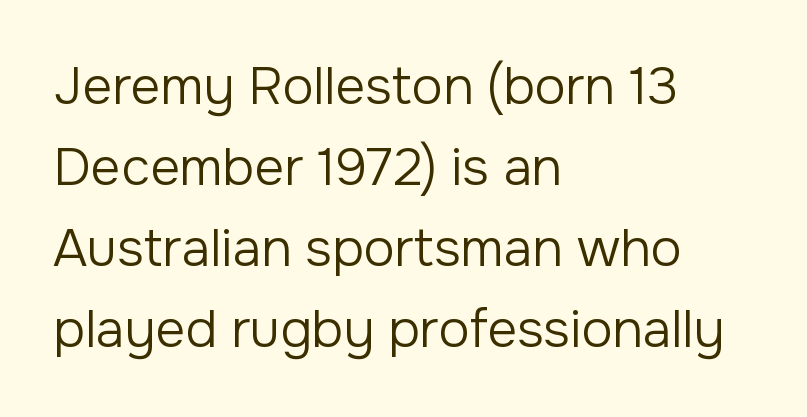
{"serif": "no", "italic": "no", "bold": "no", "weight": "regular", "width": "normal", "stroke_contrast": "low", "x_height": "medium", "monospaced": "no", "underline": "no", "align": "left", "line_spacing": "normal", "line_spacing_ratio": 1.56, "letter_spacing": "normal", "letter_spacing_em": 0.0, "glyph_px": 52}
